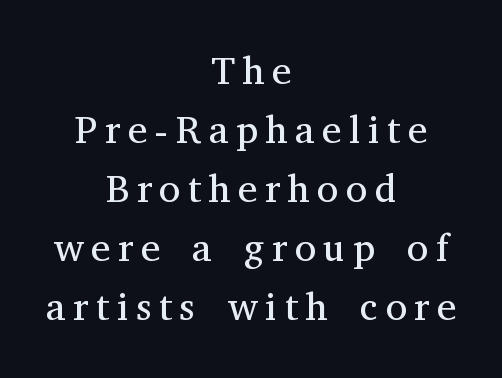
These lines were composed using upright roman letters. Reading down the column, the eye jumps a familiar distance to each next line. Nobody drew a line under any word here. This sample has the flowing, uneven cadence of proportional lettering. Is this a sans? No — the strokes have serifs. The weight tops out at a normal text grade.
